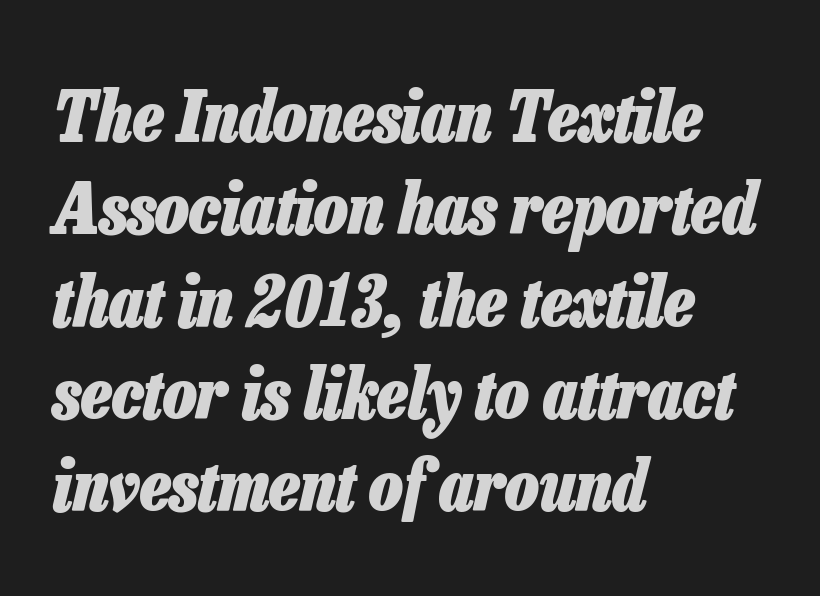
The image shows 71 px heavy, condensed type, italic (leaning right); set left-aligned, normal line spacing (1.3x), normal letter spacing, not underlined; low stroke contrast and a medium x-height.
